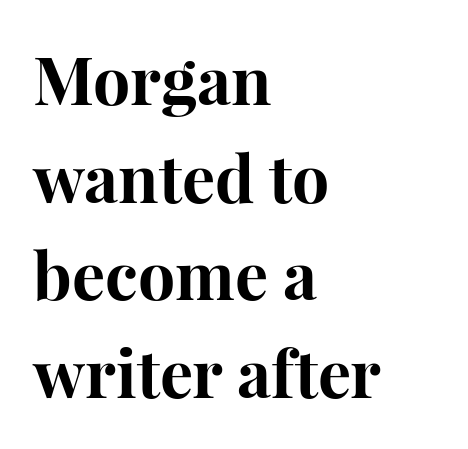
{"serif": "yes", "italic": "no", "bold": "yes", "weight": "bold", "width": "normal", "stroke_contrast": "high", "x_height": "medium", "monospaced": "no", "underline": "no", "align": "left", "line_spacing": "normal", "line_spacing_ratio": 1.48, "letter_spacing": "normal", "letter_spacing_em": 0.0, "glyph_px": 66}
